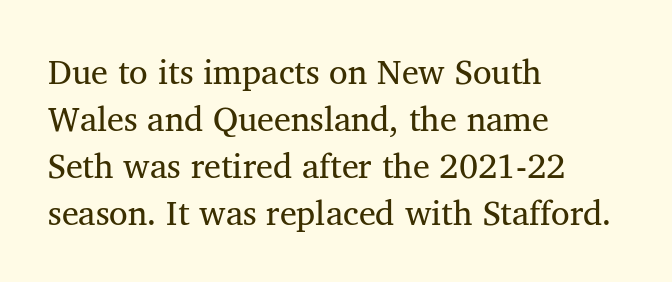
A classic flush-left, rag-right setting is used for this passage. These lines are rendered in a variable-pitch font. The space beneath each line is pristine and unruled. Note: serifs present on the glyphs. Normally led — the rows are evenly, conventionally spaced.
